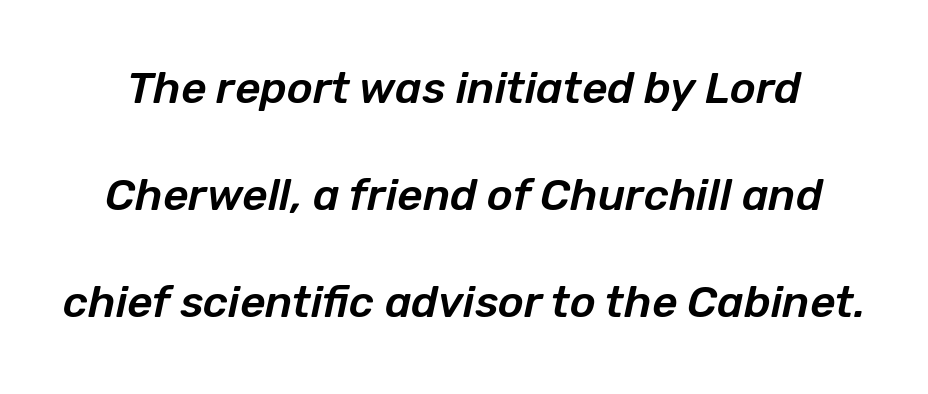
The image shows 44 px text type, italic (leaning right); set loose line spacing (2.43x), normal letter spacing, not underlined; low stroke contrast and a medium x-height.
